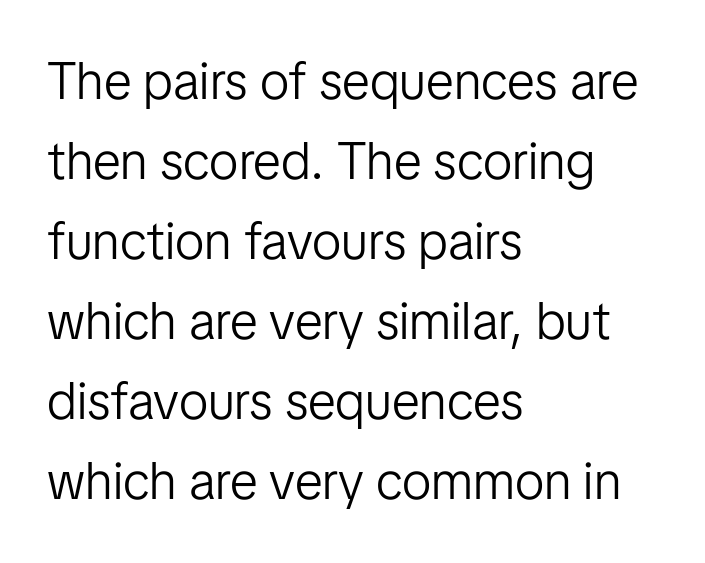
A typesetter would call this leading conventional body-copy spacing. Observe the ordinary spacing: letters are neighbours, not strangers. A typesetter would label this face a sans. Each line starts at the same left margin while the right side varies. The rendering uses natural spacing where letterforms have individual widths. The zone under the glyphs is completely vacant.
